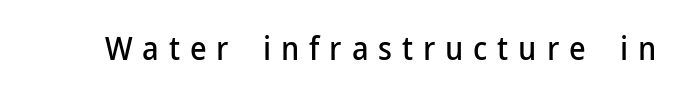
This is the regular roman posture of the typeface. No word sits above an underline. Note the varied advance widths — an 'i' is clearly narrower than an 'm'. Font category for this specimen: sans-serif.
